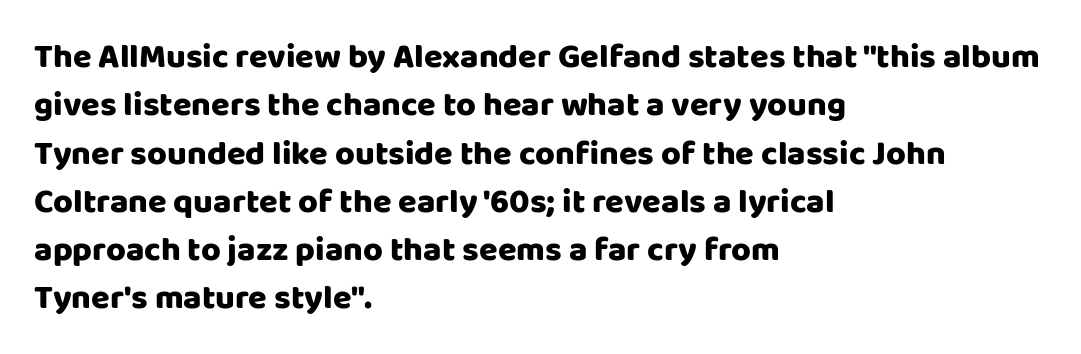
Check the space under the baseline: it is left empty. This rendering employs a face without finishing strokes, i.e., a sans-serif. Left-aligned paragraph, ragged on the right. This is the regular roman posture of the typeface.
